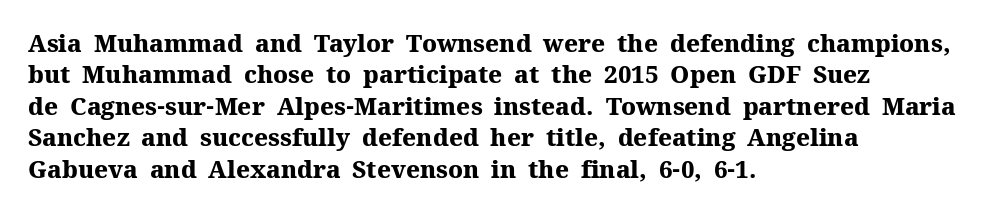
Q: Is the text bold? A: Yes.
Q: Is the text italic (slanted)? A: No, it is upright.
Q: Is the text underlined? A: No.
Q: How is the paragraph aligned? A: Left-aligned.
Q: Is the spacing between letters normal or unusually wide? A: Normal.
Q: Is the spacing between lines tight, normal or loose? A: Normal.
